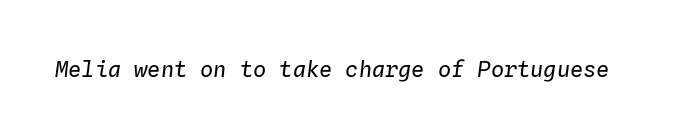
{"italic": "yes", "lean": "right", "slant_degrees": 4, "bold": "no", "underline": "no", "letter_spacing": "normal", "letter_spacing_em": 0.0, "glyph_px": 22}
